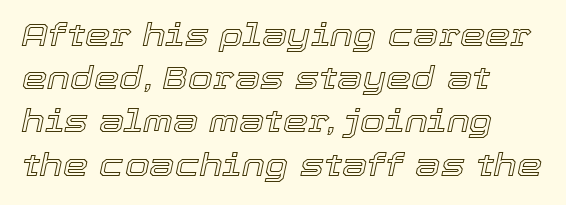
You could not count columns in this text — the font is proportionally spaced. The zone under the glyphs is completely vacant. The face used here has a pronounced slope to its letters. The gaps between neighbouring characters are ordinary and unremarkable.
